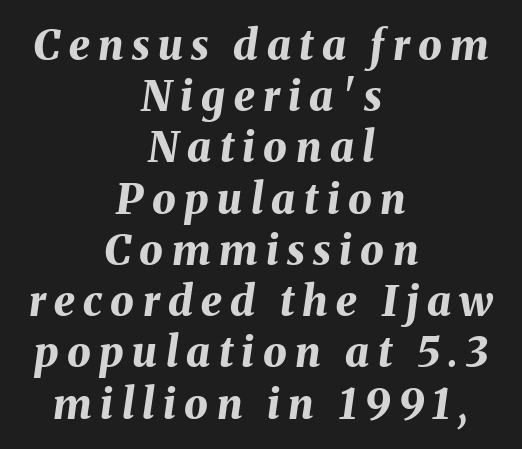
Q: Is the text bold? A: Yes.
Q: Is the text italic (slanted)? A: Yes, it leans right by about 8 degrees.
Q: Is the text underlined? A: No.
Q: How is the paragraph aligned? A: Centered.
Q: Is the spacing between letters normal or unusually wide? A: Unusually wide.
Q: Width (condensed, normal, or wide)? A: Normal.
Q: Stroke contrast? A: Medium.
Q: x-height? A: Medium.
Q: Monospaced? A: No.
